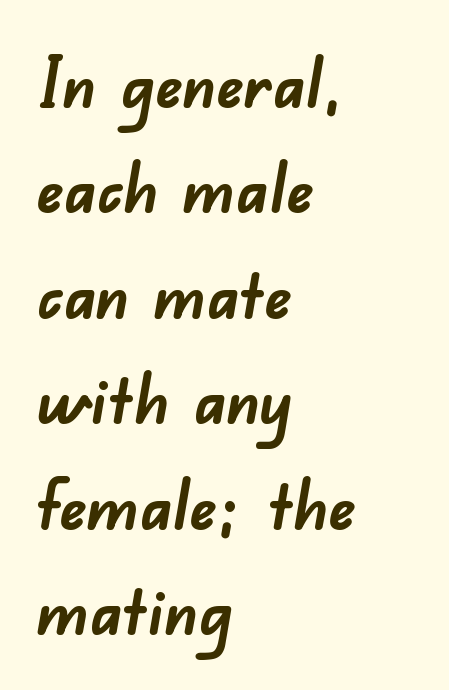
The image shows 68 px semibold sans-serif type; set left-aligned, normal line spacing (1.55x), normal letter spacing, not underlined; low stroke contrast and a small x-height.
